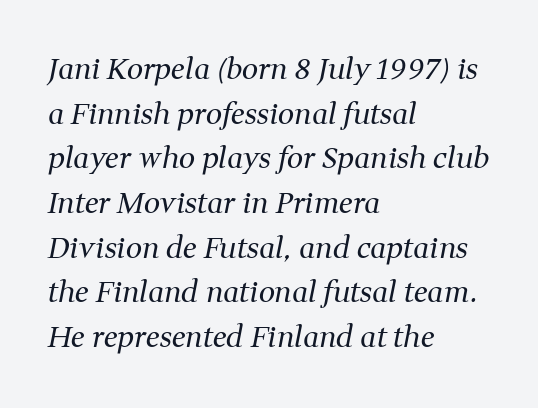
The image shows 29 px regular-weight serif type, italic (leaning right); set left-aligned, normal line spacing (1.54x), normal letter spacing, not underlined; medium stroke contrast and a medium x-height.
